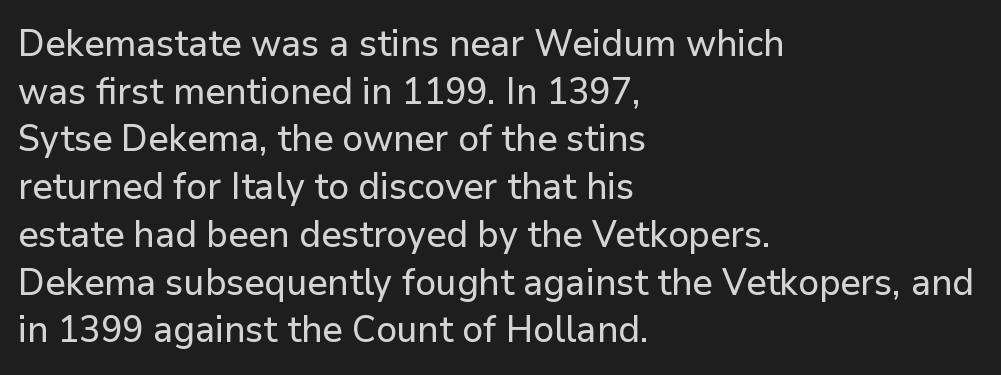
Baseline-to-baseline distance is the conventional proportion of letter height. The compositor pushed each line to the left boundary. The typography opts for an upright posture over an oblique one. A typesetter would call this proportional, since set widths differ per character. The space beneath each line is pristine and unruled. Unlike a traditional serif, this face leaves its strokes unadorned.
